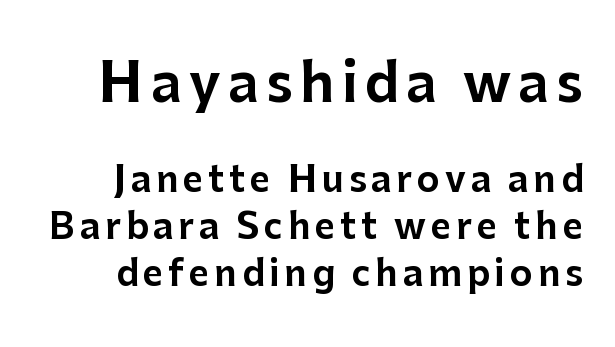
Q: Is the text italic (slanted)? A: No, it is upright.
Q: Is the typeface a serif or a sans-serif typeface? A: Sans-serif.
Q: Is the text underlined? A: No.
Q: Is the spacing between lines tight, normal or loose? A: Normal.
Q: Which block of text is set in a larger size, the first (top) or the second (bottom)? A: The first (top) one.
Q: Width (condensed, normal, or wide)? A: Normal.
Q: Stroke contrast? A: Low.
Q: x-height? A: Medium.
Q: Monospaced? A: No.
